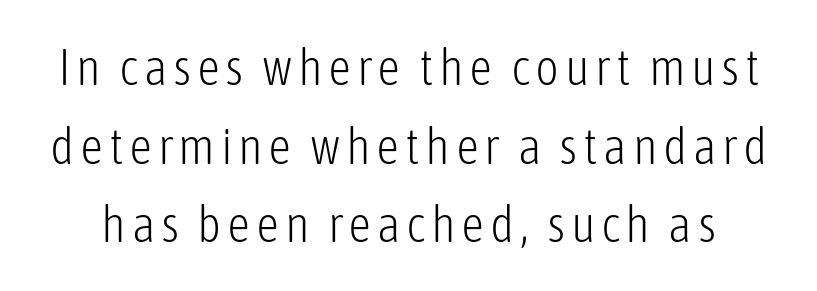
Q: Is the text bold? A: No.
Q: Is the text italic (slanted)? A: No, it is upright.
Q: Is the typeface a serif or a sans-serif typeface? A: Sans-serif.
Q: Is the text underlined? A: No.
Q: Is the spacing between lines tight, normal or loose? A: Normal.
Q: Width (condensed, normal, or wide)? A: Condensed.
Q: Stroke contrast? A: Low.
Q: x-height? A: Medium.
Q: Monospaced? A: No.
